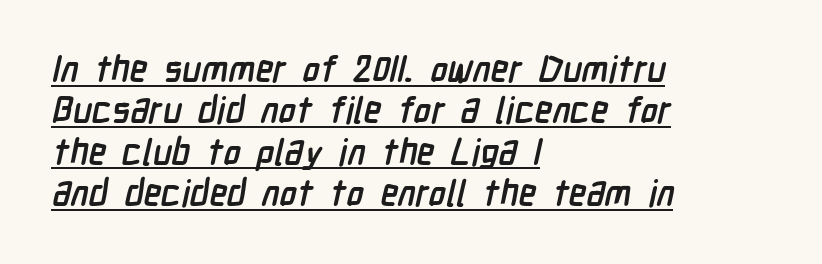
Q: Is the text bold? A: Yes.
Q: Is the typeface a serif or a sans-serif typeface? A: Sans-serif.
Q: Is the text underlined? A: Yes.
Q: How is the paragraph aligned? A: Left-aligned.
Q: Is the spacing between letters normal or unusually wide? A: Normal.
Q: Is the spacing between lines tight, normal or loose? A: Tight.
Q: Width (condensed, normal, or wide)? A: Condensed.
Q: Stroke contrast? A: Low.
Q: x-height? A: Medium.
Q: Monospaced? A: No.
